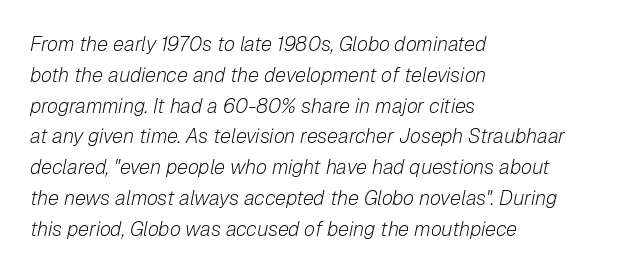
The typesetting does not lean heavy: it is not bold. The passage shown is not underscored anywhere. The passage shown leans; its letterforms are oblique. Normally led — the rows are evenly, conventionally spaced. The horizontal fit of the characters is conventional and even.
